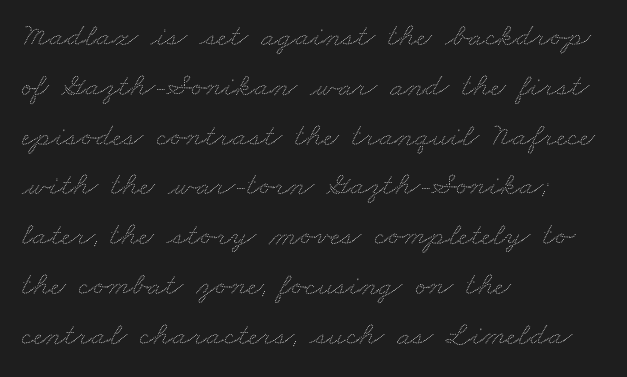
Q: Is the text underlined? A: No.
Q: How is the paragraph aligned? A: Left-aligned.
Q: Is the spacing between letters normal or unusually wide? A: Normal.
Q: Is the spacing between lines tight, normal or loose? A: Normal.
Q: Width (condensed, normal, or wide)? A: Wide.
Q: Stroke contrast? A: Low.
Q: x-height? A: Small.
Q: Monospaced? A: No.
